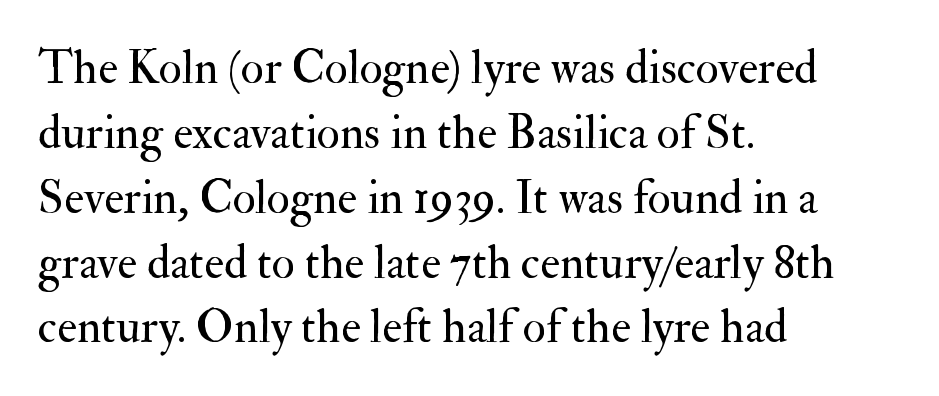
Each line starts at the same left margin while the right side varies. The words here are not underlined. Do the letters lean? They stand straight. Leading matches the norm, producing a regular column.
